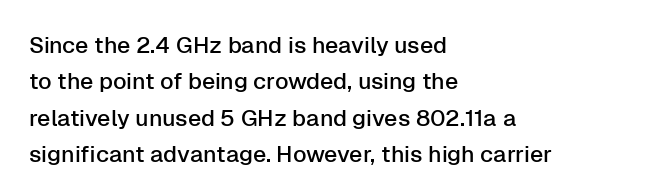
Q: Is the text italic (slanted)? A: No, it is upright.
Q: Is the text underlined? A: No.
Q: How is the paragraph aligned? A: Left-aligned.
Q: Is the spacing between letters normal or unusually wide? A: Normal.
Q: Is the spacing between lines tight, normal or loose? A: Normal.
